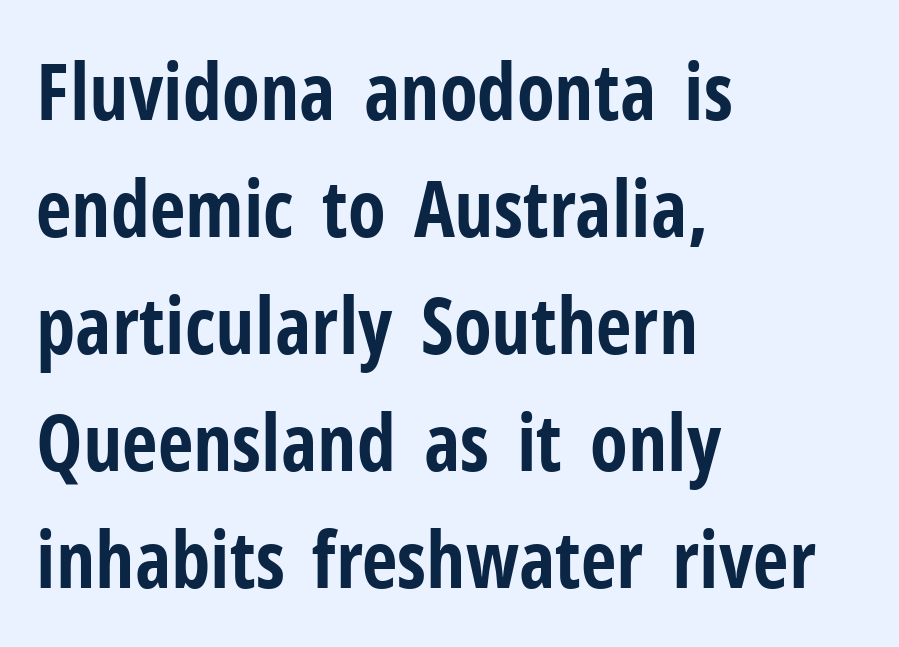
Q: Is the text bold? A: Yes.
Q: Is the text italic (slanted)? A: No, it is upright.
Q: Is the typeface a serif or a sans-serif typeface? A: Sans-serif.
Q: Is the text underlined? A: No.
Q: How is the paragraph aligned? A: Left-aligned.
Q: Is the spacing between letters normal or unusually wide? A: Normal.
Q: Is the spacing between lines tight, normal or loose? A: Normal.
Q: Width (condensed, normal, or wide)? A: Condensed.
Q: Stroke contrast? A: Low.
Q: x-height? A: Medium.
Q: Monospaced? A: No.
